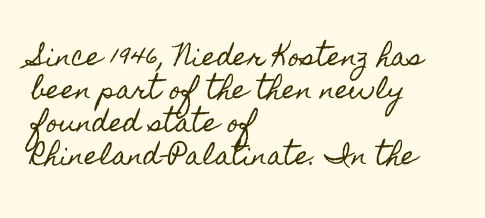
Q: Is the text italic (slanted)? A: Yes.
Q: Is the text underlined? A: No.
Q: How is the paragraph aligned? A: Left-aligned.
Q: Is the spacing between letters normal or unusually wide? A: Normal.
Q: Is the spacing between lines tight, normal or loose? A: Normal.
